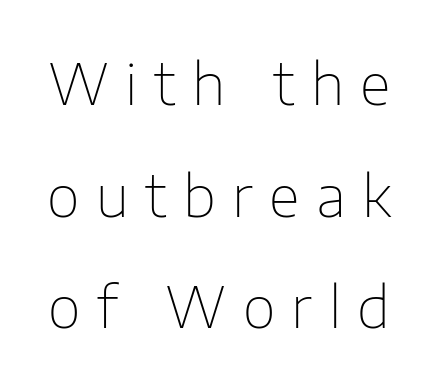
These lines stand farther apart than default settings would place them. Caption: face not bold, strokes unweighted. The glyphs are unaccompanied by any horizontal stroke below them. The letters advance in unequal steps, a hallmark of proportional type.
